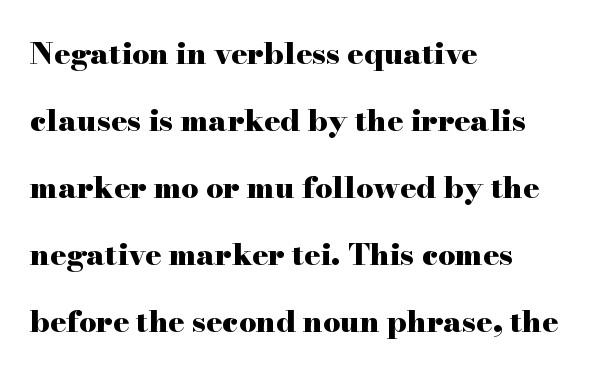
Set as a true bold cut, around the 700 mark. One glance says open: line gaps are wider than usual. Proportional: the letters do not fall into vertical columns. The words here are not underlined. A typesetter would label this face a serif.
